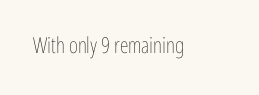
The space directly below the letters is spotless. Quick note: not italic, upright. The line texture is even and compact thanks to regular tracking. These glyphs show unthickened strokes, regular width or finer.
